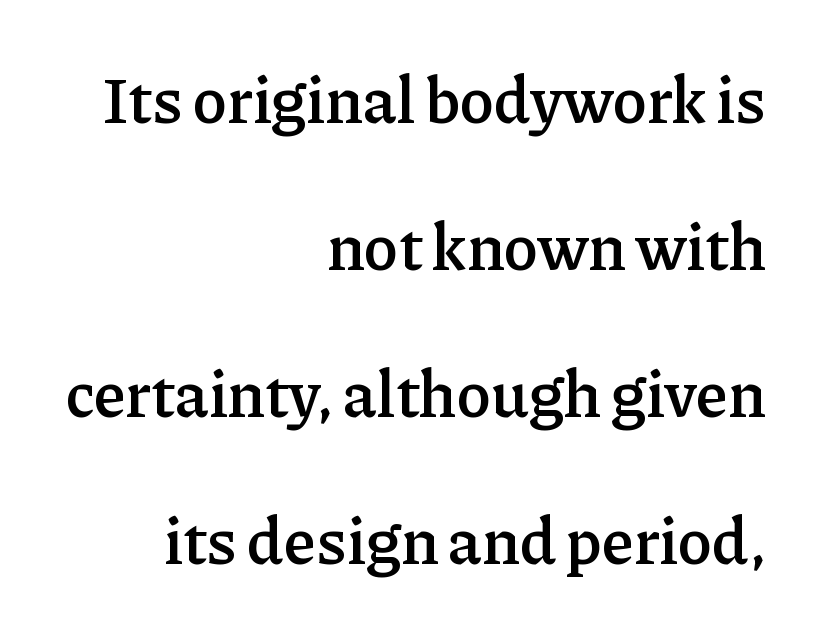
Q: Is the text bold? A: Semi-bold.
Q: Is the text italic (slanted)? A: No, it is upright.
Q: Is the typeface a serif or a sans-serif typeface? A: Serif.
Q: Is the text underlined? A: No.
Q: How is the paragraph aligned? A: Right-aligned.
Q: Is the spacing between letters normal or unusually wide? A: Normal.
Q: Is the spacing between lines tight, normal or loose? A: Loose.
Q: Width (condensed, normal, or wide)? A: Normal.
Q: Stroke contrast? A: Low.
Q: x-height? A: Medium.
Q: Monospaced? A: No.
